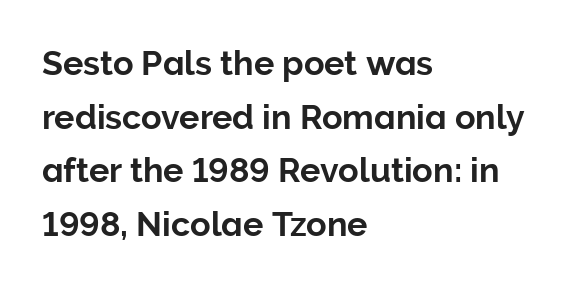
{"serif": "no", "italic": "no", "width": "normal", "stroke_contrast": "low", "x_height": "medium", "monospaced": "no", "underline": "no", "align": "left", "line_spacing": "normal", "line_spacing_ratio": 1.58, "letter_spacing": "normal", "letter_spacing_em": 0.0, "glyph_px": 34}
